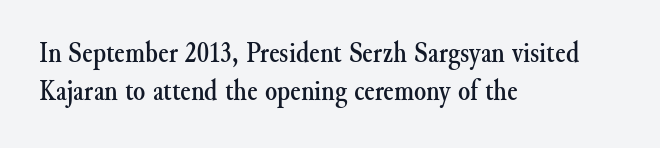
Observe the serifs anchoring each vertical stroke in this sample. Quick note: underline off. No extra tracking has been applied to these lines. Do the characters align in a grid? No, the font is proportional.
